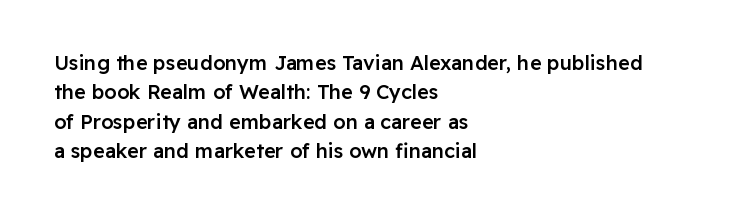
The image shows 20 px text type, upright; set left-aligned, normal line spacing (1.47x), normal letter spacing, not underlined.
